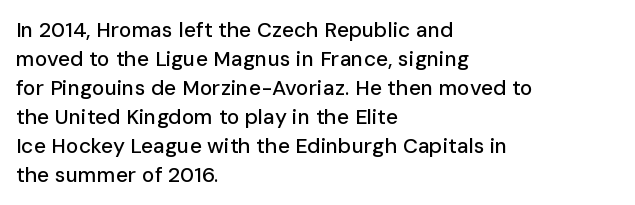
Does the leading feel generous? No, just average. Nobody touched the tracking dial on this one. This is the regular roman posture of the typeface. Visually the block forms a straight wall on the left and a jagged coastline on the right.
